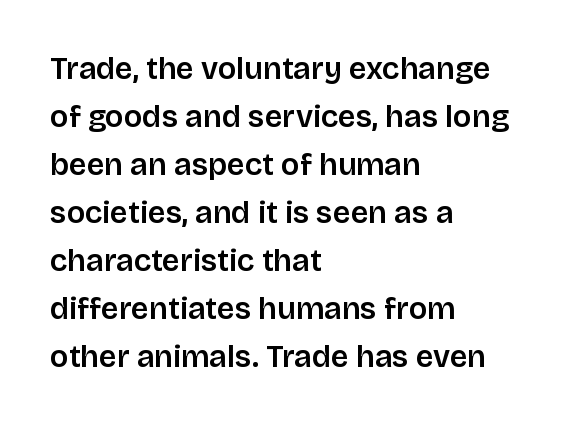
The image shows 31 px semibold sans-serif type, upright; set left-aligned, normal line spacing (1.55x), normal letter spacing, not underlined; low stroke contrast and a large x-height.
